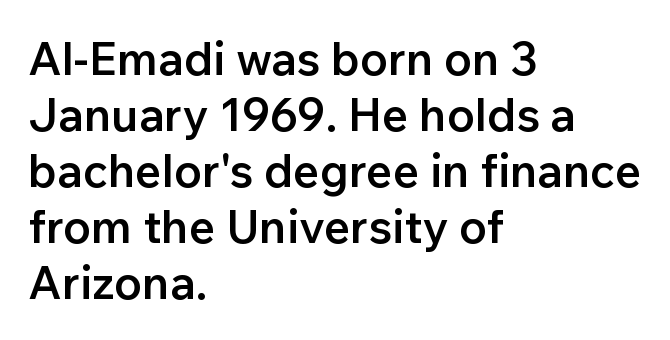
Q: Is the text bold? A: Semi-bold.
Q: Is the text italic (slanted)? A: No, it is upright.
Q: Is the typeface a serif or a sans-serif typeface? A: Sans-serif.
Q: Is the text underlined? A: No.
Q: How is the paragraph aligned? A: Left-aligned.
Q: Is the spacing between letters normal or unusually wide? A: Normal.
Q: Width (condensed, normal, or wide)? A: Normal.
Q: Stroke contrast? A: Low.
Q: x-height? A: Medium.
Q: Monospaced? A: No.
